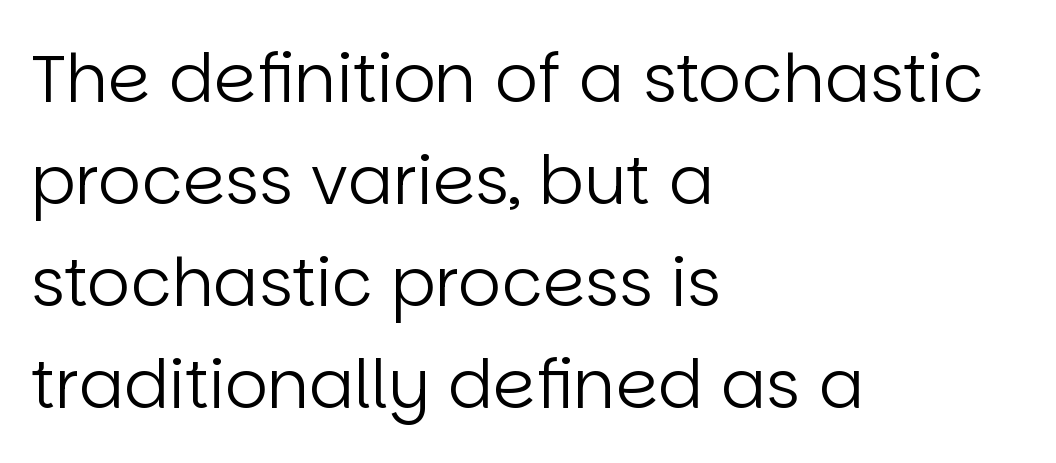
Is this a fixed-width face? No — the glyphs have proportional, varying widths. Stems here are at most as thick as an everyday book face. The rag falls on the right side of this text block. Does the leading feel generous? No, just average. The string is rendered with underlining switched off.
